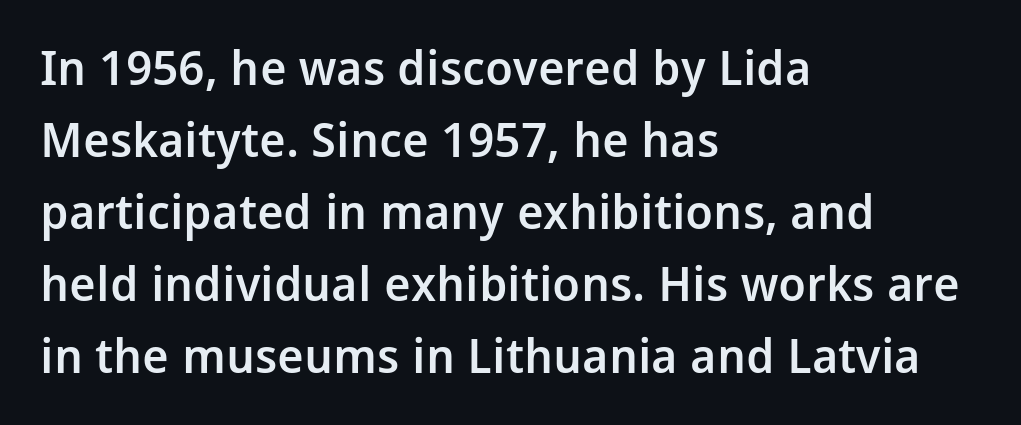
The image shows 48 px semibold sans-serif type, upright; set left-aligned, normal line spacing (1.5x), normal letter spacing, not underlined; low stroke contrast and a medium x-height.
